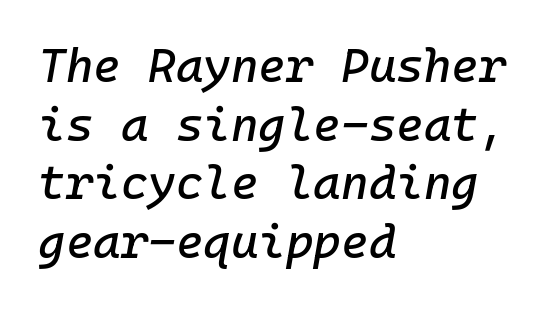
Q: Is the text italic (slanted)? A: Yes, it leans right by about 10 degrees.
Q: Is the text underlined? A: No.
Q: How is the paragraph aligned? A: Left-aligned.
Q: Is the spacing between letters normal or unusually wide? A: Normal.
Q: Is the spacing between lines tight, normal or loose? A: Normal.
Q: Width (condensed, normal, or wide)? A: Normal.
Q: Stroke contrast? A: Low.
Q: x-height? A: Medium.
